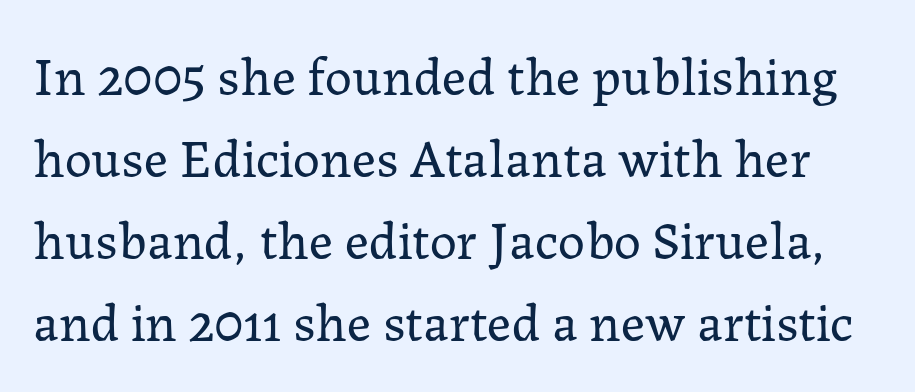
The image shows 54 px regular-weight serif type, upright; set normal line spacing (1.52x), normal letter spacing, not underlined; low stroke contrast and a medium x-height.
